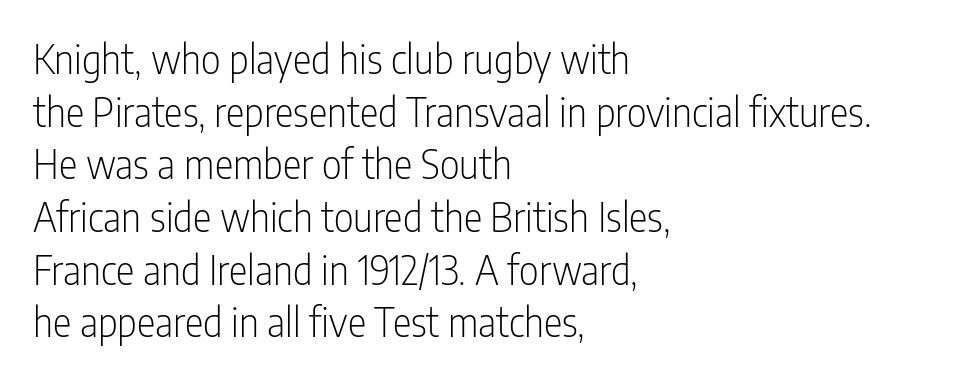
The image shows 39 px light, condensed sans-serif type, upright; set left-aligned, normal line spacing (1.35x), normal letter spacing, not underlined; low stroke contrast and a medium x-height.
